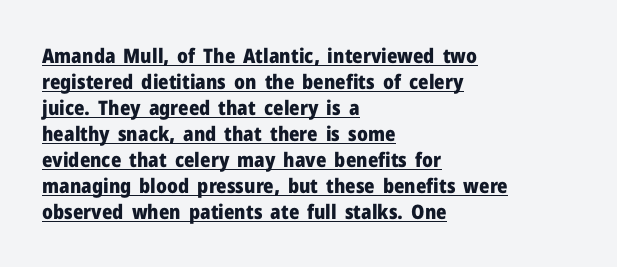
Horizontally, the lines are justified to the leading edge only. The type sits square on the baseline with zero lean. Caption: lettering with a line underneath. If you measured baseline to baseline, you'd find a middling distance.
